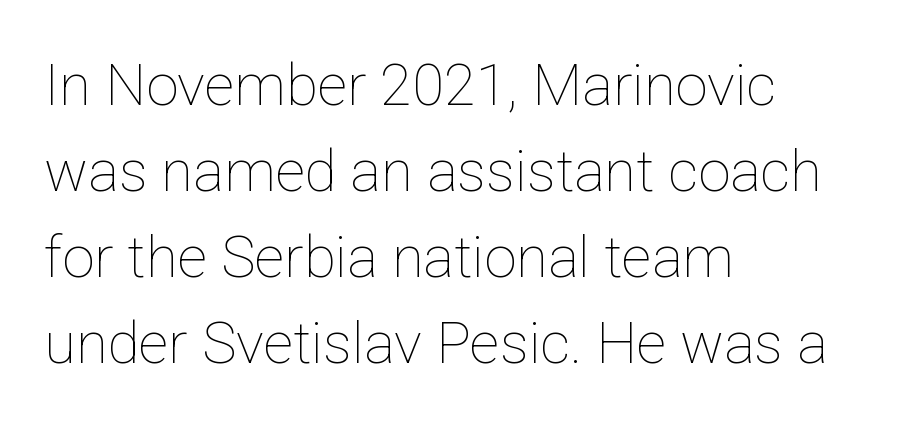
{"italic": "no", "bold": "no", "weight": "thin", "width": "normal", "stroke_contrast": "low", "x_height": "medium", "monospaced": "no", "underline": "no", "align": "left", "line_spacing": "normal", "line_spacing_ratio": 1.48, "letter_spacing": "normal", "letter_spacing_em": 0.0, "glyph_px": 58}
